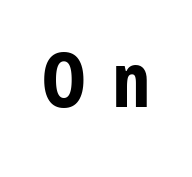
The image shows 75 px bold, condensed sans-serif type, upright; set unusually wide letter spacing (+0.34 em), not underlined; low stroke contrast and a medium x-height.
